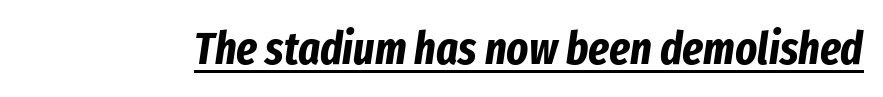
The image shows 46 px bold, condensed type, italic (leaning right); set normal letter spacing, underlined; low stroke contrast and a medium x-height.
